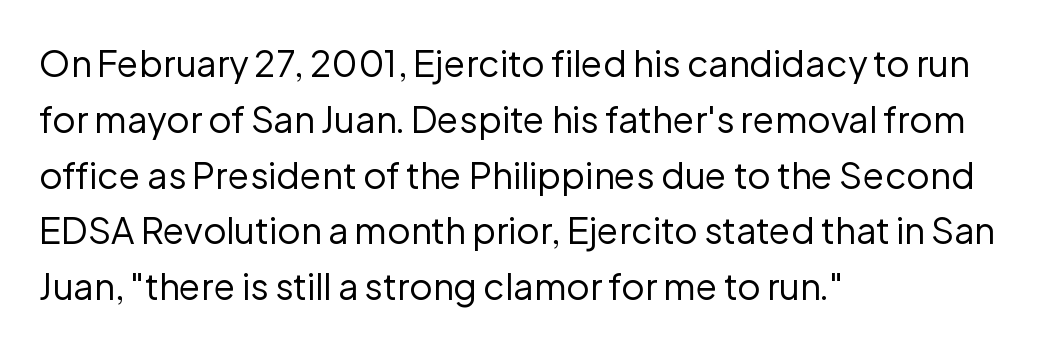
The image shows 36 px regular-weight sans-serif type, upright; set left-aligned, normal line spacing (1.55x), normal letter spacing, not underlined; low stroke contrast and a medium x-height.
